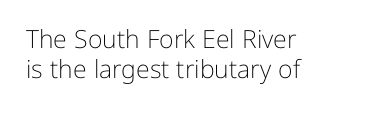
The setting favours the left margin, as ordinary paragraphs usually do. A light-to-regular cut is what we see here. Underlining? Definitely not there. Nobody touched the tracking dial on this one. Posture: upright roman.
